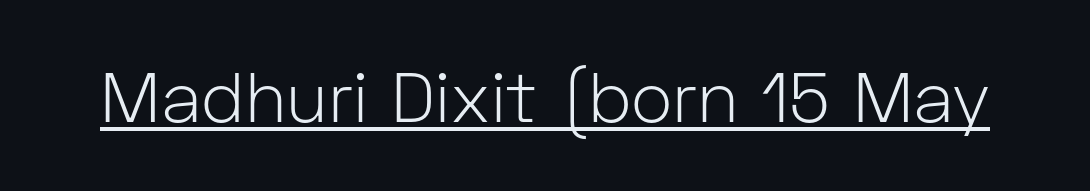
Q: Is the text bold? A: No.
Q: Is the text italic (slanted)? A: No, it is upright.
Q: Is the typeface a serif or a sans-serif typeface? A: Sans-serif.
Q: Is the text underlined? A: Yes.
Q: Is the spacing between letters normal or unusually wide? A: Normal.
Q: Width (condensed, normal, or wide)? A: Normal.
Q: Stroke contrast? A: Low.
Q: x-height? A: Medium.
Q: Monospaced? A: No.
